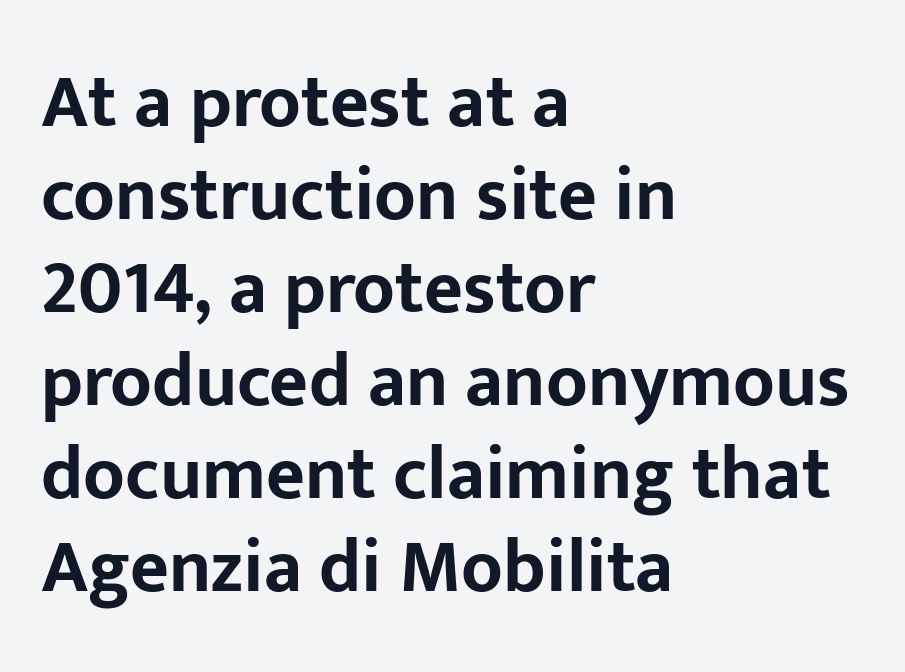
Honestly, there is no underline to notice here at all. Weight check: bold — yes, fully. The rendering uses natural spacing where letterforms have individual widths. Upright lettering throughout. How are the letters spaced? Ordinarily, with no added tracking. The compositor pushed each line to the left boundary.
